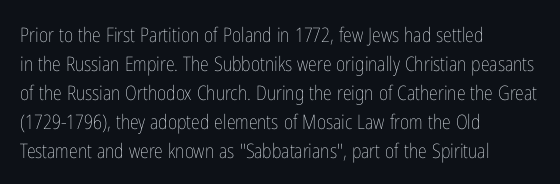
The image shows 20 px text type, upright; set left-aligned, normal line spacing (1.45x), normal letter spacing, not underlined.
